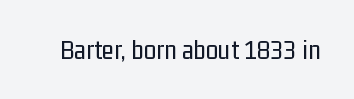
Q: Is the text bold? A: No.
Q: Is the text italic (slanted)? A: No, it is upright.
Q: Is the typeface a serif or a sans-serif typeface? A: Sans-serif.
Q: Is the text underlined? A: No.
Q: Is the spacing between letters normal or unusually wide? A: Normal.
Q: Width (condensed, normal, or wide)? A: Condensed.
Q: Stroke contrast? A: Low.
Q: x-height? A: Medium.
Q: Monospaced? A: No.
